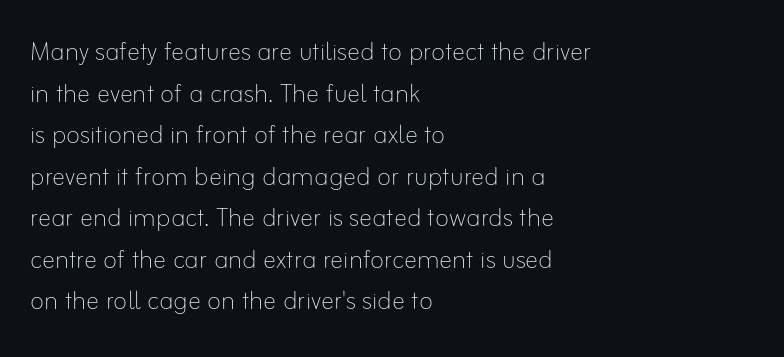
{"italic": "no", "bold": "no", "weight": "thin", "width": "normal", "stroke_contrast": "low", "x_height": "small", "monospaced": "no", "underline": "no", "align": "left", "line_spacing": "normal", "line_spacing_ratio": 1.26, "letter_spacing": "normal", "letter_spacing_em": 0.0, "glyph_px": 33}
